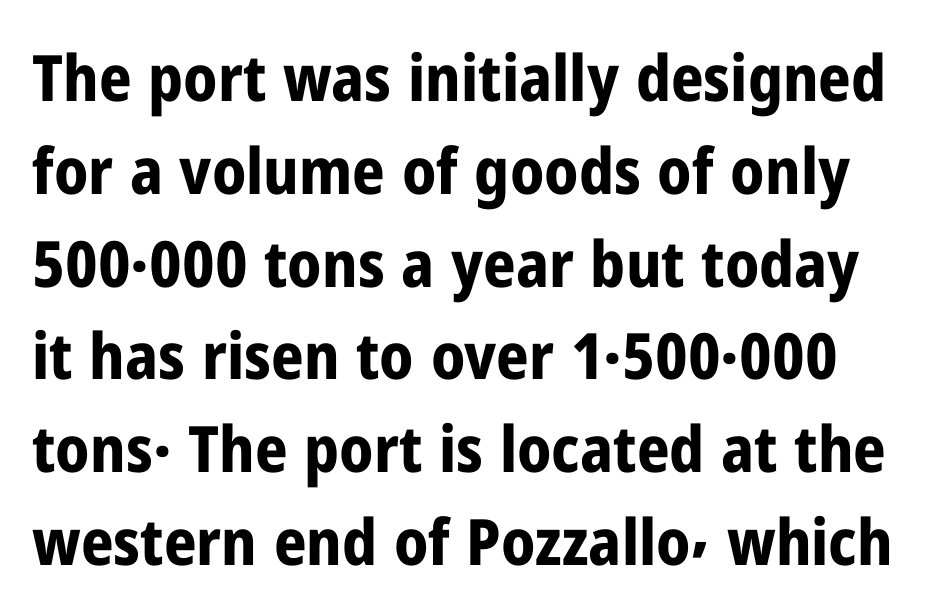
Q: Is the text bold? A: Yes.
Q: Is the text italic (slanted)? A: No, it is upright.
Q: Is the typeface a serif or a sans-serif typeface? A: Sans-serif.
Q: Is the text underlined? A: No.
Q: Is the spacing between letters normal or unusually wide? A: Normal.
Q: Is the spacing between lines tight, normal or loose? A: Normal.
Q: Width (condensed, normal, or wide)? A: Condensed.
Q: Stroke contrast? A: Low.
Q: x-height? A: Medium.
Q: Monospaced? A: No.
